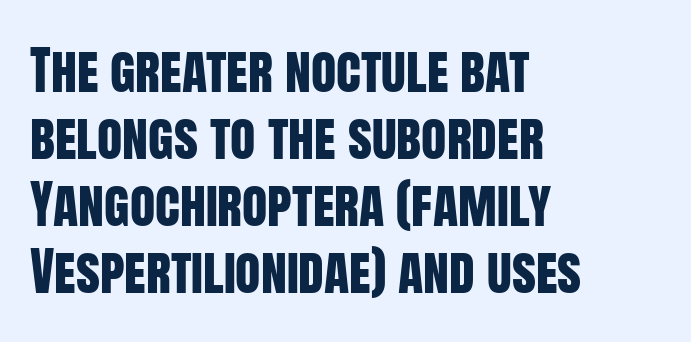
{"serif": "no", "italic": "no", "width": "condensed", "stroke_contrast": "low", "x_height": "large", "monospaced": "no", "underline": "no", "align": "left", "line_spacing": "normal", "line_spacing_ratio": 1.29, "letter_spacing": "normal", "letter_spacing_em": 0.0, "glyph_px": 52}
